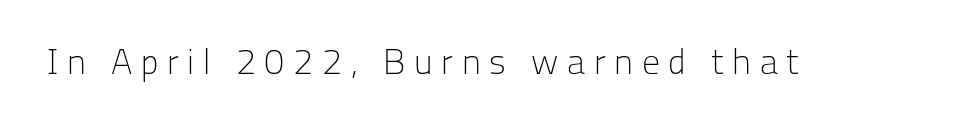
The image shows 36 px light sans-serif type, upright; set unusually wide letter spacing (+0.24 em), not underlined; low stroke contrast and a medium x-height.
